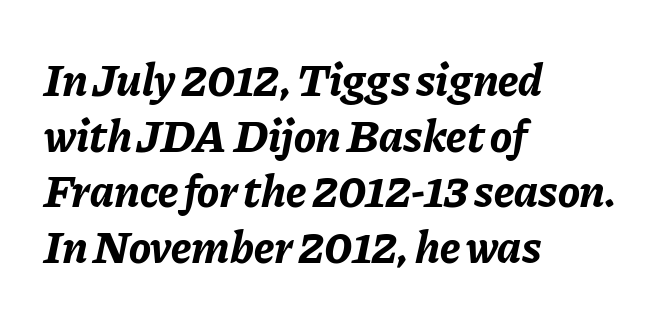
The image shows 46 px bold type, italic (leaning right); set left-aligned, line spacing 1.21x, normal letter spacing, not underlined; low stroke contrast and a medium x-height.
